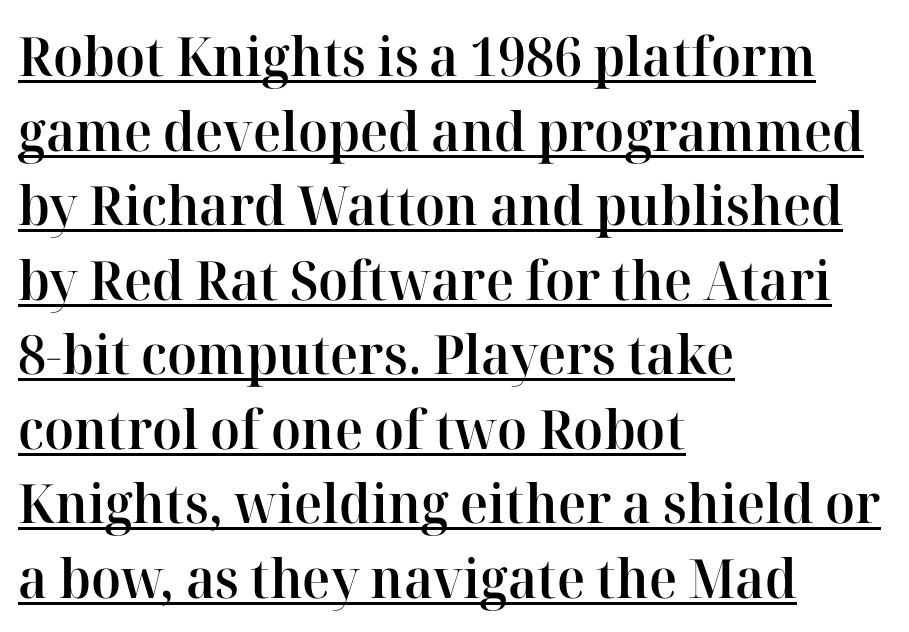
The image shows 54 px semibold serif type, upright; set left-aligned, normal line spacing (1.38x), normal letter spacing, underlined; high stroke contrast and a medium x-height.
